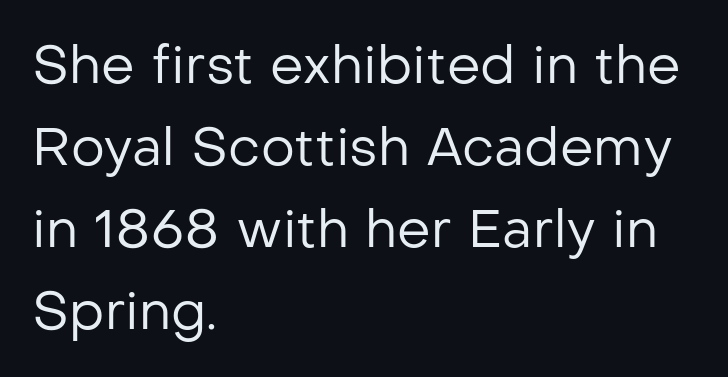
Q: Is the text bold? A: No.
Q: Is the text italic (slanted)? A: No, it is upright.
Q: Is the typeface a serif or a sans-serif typeface? A: Sans-serif.
Q: Is the text underlined? A: No.
Q: How is the paragraph aligned? A: Left-aligned.
Q: Is the spacing between letters normal or unusually wide? A: Normal.
Q: Is the spacing between lines tight, normal or loose? A: Normal.
Q: Width (condensed, normal, or wide)? A: Normal.
Q: Stroke contrast? A: Low.
Q: x-height? A: Medium.
Q: Monospaced? A: No.
